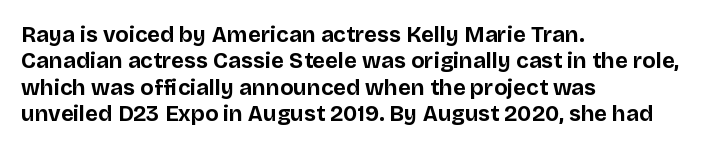
{"italic": "no", "bold": "yes", "underline": "no", "align": "left", "line_spacing_ratio": 1.2, "letter_spacing": "normal", "letter_spacing_em": 0.0, "glyph_px": 22}
